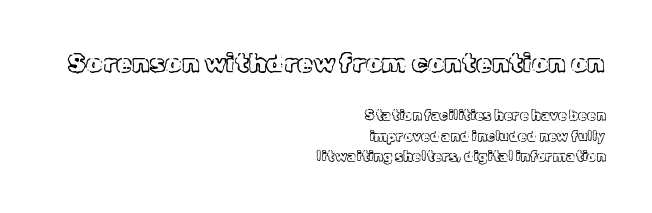
{"italic": "no", "underline": "no", "align": "right", "line_spacing": "normal", "line_spacing_ratio": 1.47, "letter_spacing": "normal", "letter_spacing_em": 0.0, "larger_block": "first", "size_ratio": 1.86, "glyph_px": 26}
